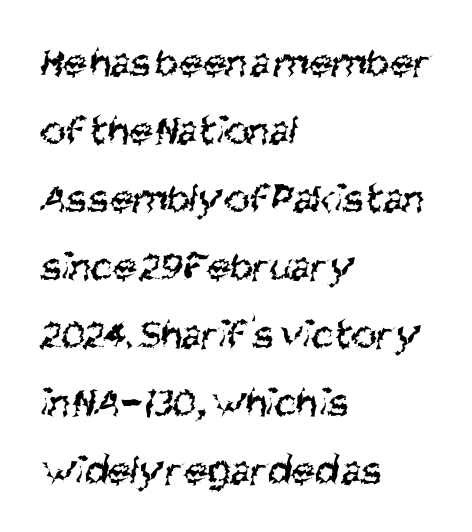
Nothing heavy about these letters — not bold at all. These lines are rendered in a variable-pitch font. Honestly, there is no underline to notice here at all. In terms of leading, this rendering sits right in the middle. The type family on display is of the sans-serif kind.
